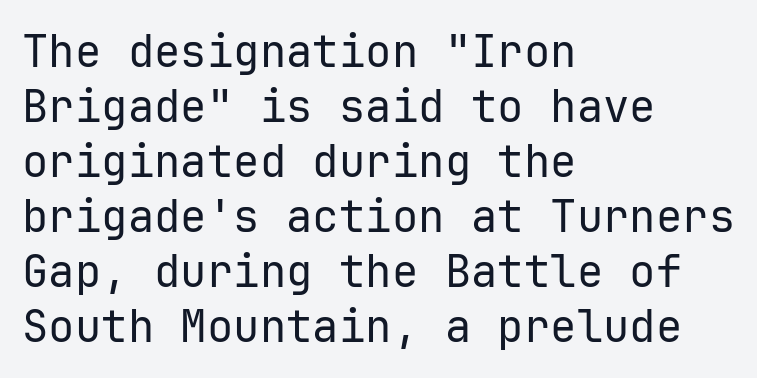
Horizontal alignment here is leftward, the default for most running prose. Rendered with straight, roman letterforms. The rendering uses a moderate line-height, typical for paragraphs. Looks like terminal output: every glyph gets an equal slot.
